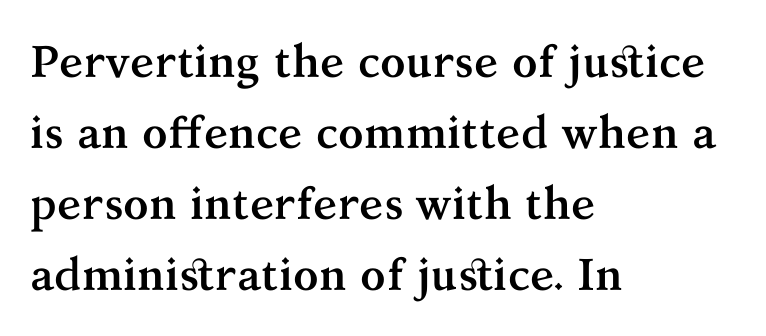
Q: Is the text bold? A: Yes.
Q: Is the text italic (slanted)? A: No, it is upright.
Q: Is the typeface a serif or a sans-serif typeface? A: Serif.
Q: Is the text underlined? A: No.
Q: How is the paragraph aligned? A: Left-aligned.
Q: Is the spacing between letters normal or unusually wide? A: Normal.
Q: Is the spacing between lines tight, normal or loose? A: Normal.
Q: Width (condensed, normal, or wide)? A: Normal.
Q: Stroke contrast? A: Medium.
Q: x-height? A: Medium.
Q: Monospaced? A: No.
